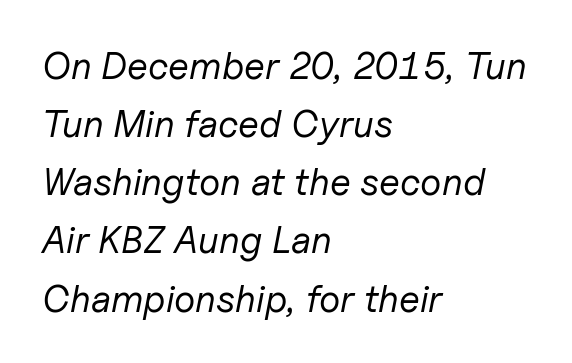
The image shows 38 px regular-weight type, italic (leaning right); set left-aligned, normal line spacing (1.53x), normal letter spacing, not underlined; low stroke contrast and a medium x-height.
